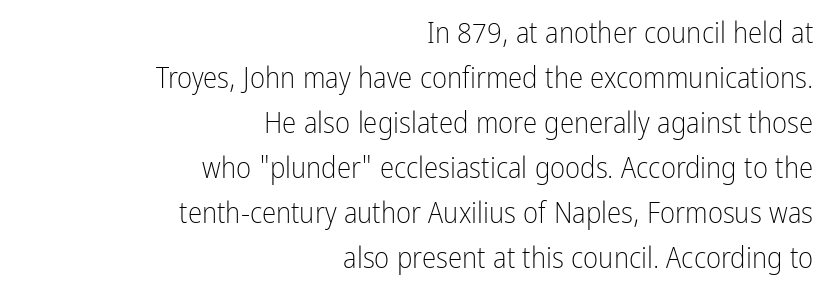
Q: Is the text bold? A: No.
Q: Is the text italic (slanted)? A: No, it is upright.
Q: Is the typeface a serif or a sans-serif typeface? A: Sans-serif.
Q: Is the text underlined? A: No.
Q: How is the paragraph aligned? A: Right-aligned.
Q: Is the spacing between letters normal or unusually wide? A: Normal.
Q: Is the spacing between lines tight, normal or loose? A: Normal.
Q: Width (condensed, normal, or wide)? A: Condensed.
Q: Stroke contrast? A: Low.
Q: x-height? A: Medium.
Q: Monospaced? A: No.
